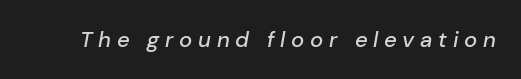
{"italic": "yes", "lean": "right", "slant_degrees": 10, "underline": "no", "letter_spacing": "wide", "letter_spacing_em": 0.26, "glyph_px": 22}
